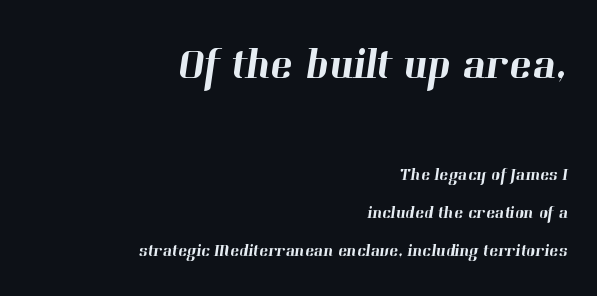
The letters carry serifs — small finishing strokes at the ends of their stems. Think of a printed novel: that variable character pitch is what you see here. The ragged edge is on the left, which tells us the setting is flush right. Compared with typical body copy, the letter spacing here is the same. Underline: absent.
